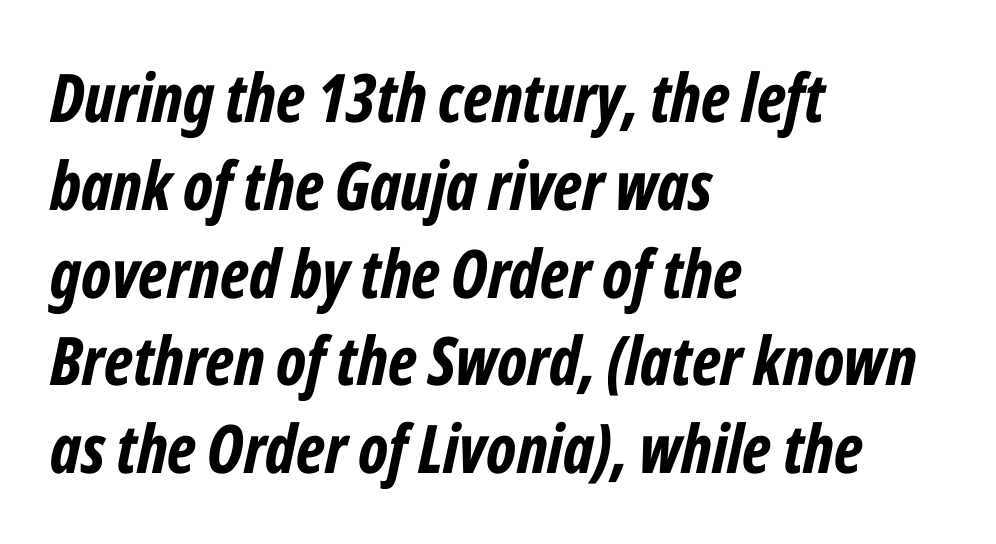
The letterforms sit shoulder to shoulder at normal distance. Spacing verdict: proportional, widths tailored to each character. This rendering uses left alignment, leaving the right contour irregular. The glyphs look as if they've been sheared to an angle. You'd pick this weight for a headline — it's a proper bold. Words float on clear page, feet unadorned.
